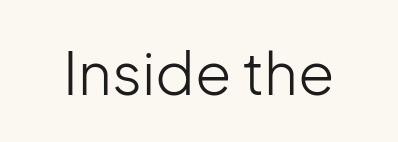
The image shows 59 px light sans-serif type, upright; set normal letter spacing, not underlined; low stroke contrast and a medium x-height.
